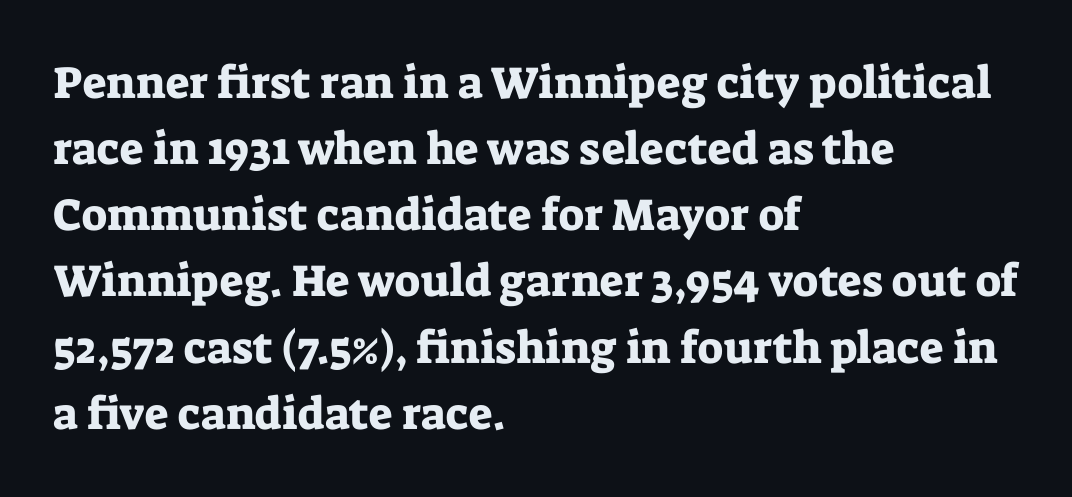
Q: Is the text italic (slanted)? A: No, it is upright.
Q: Is the typeface a serif or a sans-serif typeface? A: Serif.
Q: Is the text underlined? A: No.
Q: How is the paragraph aligned? A: Left-aligned.
Q: Is the spacing between letters normal or unusually wide? A: Normal.
Q: Is the spacing between lines tight, normal or loose? A: Normal.
Q: Width (condensed, normal, or wide)? A: Normal.
Q: Stroke contrast? A: Low.
Q: x-height? A: Medium.
Q: Monospaced? A: No.
